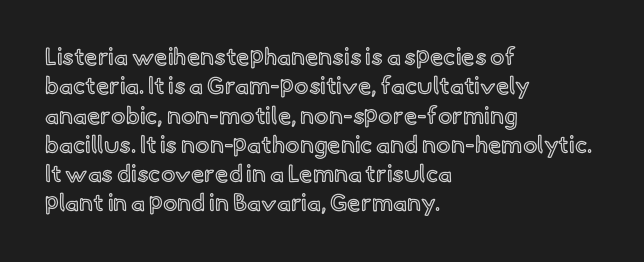
{"italic": "no", "underline": "no", "align": "left", "line_spacing_ratio": 1.22, "letter_spacing": "normal", "letter_spacing_em": 0.0, "glyph_px": 24}
